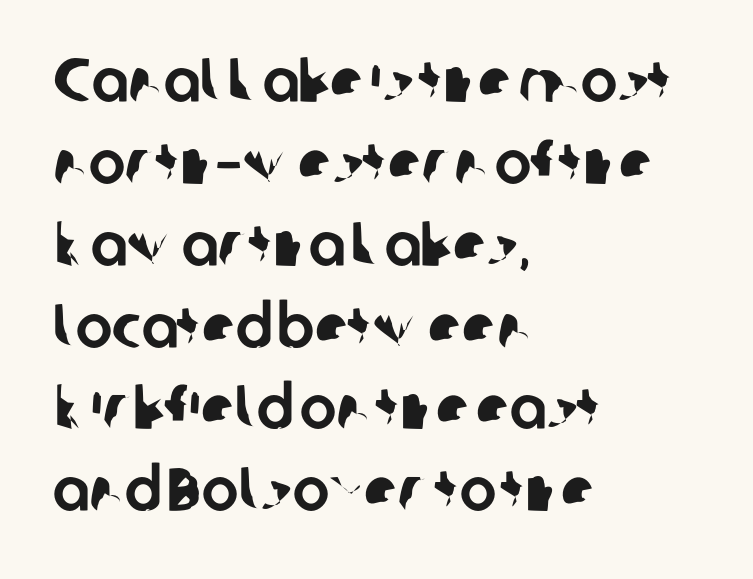
Q: Is the typeface a serif or a sans-serif typeface? A: Sans-serif.
Q: Is the text underlined? A: No.
Q: How is the paragraph aligned? A: Left-aligned.
Q: Is the spacing between letters normal or unusually wide? A: Normal.
Q: Is the spacing between lines tight, normal or loose? A: Normal.
Q: Width (condensed, normal, or wide)? A: Normal.
Q: Stroke contrast? A: Low.
Q: x-height? A: Medium.
Q: Monospaced? A: No.
